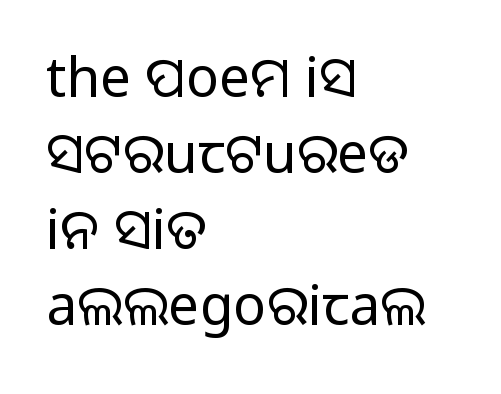
The image shows 55 px sans-serif type, upright; set left-aligned, normal line spacing (1.38x), normal letter spacing, not underlined; medium stroke contrast.
